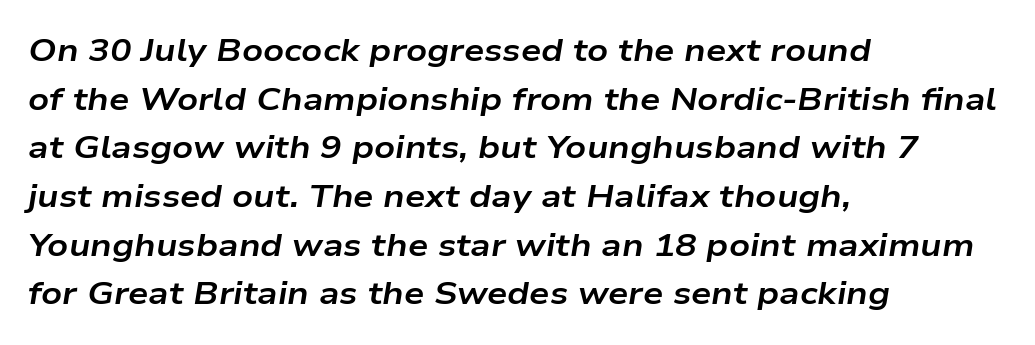
{"italic": "yes", "lean": "right", "slant_degrees": 9, "bold": "yes", "weight": "bold", "width": "wide", "stroke_contrast": "low", "x_height": "medium", "monospaced": "no", "underline": "no", "align": "left", "line_spacing": "normal", "line_spacing_ratio": 1.52, "letter_spacing": "normal", "letter_spacing_em": 0.0, "glyph_px": 32}
